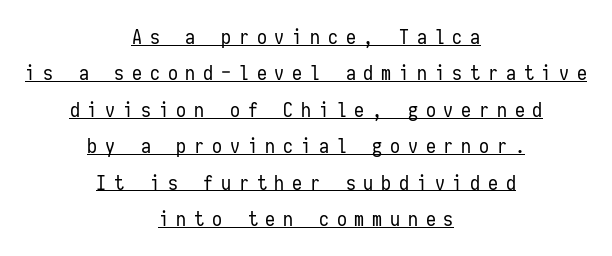
Q: Is the text bold? A: No.
Q: Is the text italic (slanted)? A: No, it is upright.
Q: Is the text underlined? A: Yes.
Q: How is the paragraph aligned? A: Centered.
Q: Is the spacing between letters normal or unusually wide? A: Unusually wide.
